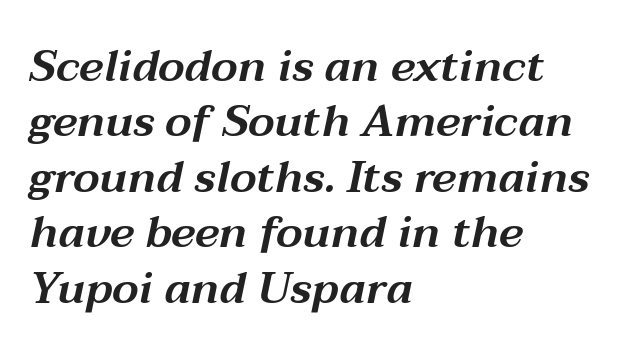
{"italic": "yes", "lean": "right", "slant_degrees": 12, "width": "wide", "stroke_contrast": "medium", "x_height": "medium", "monospaced": "no", "underline": "no", "align": "left", "line_spacing": "normal", "line_spacing_ratio": 1.26, "letter_spacing": "normal", "letter_spacing_em": 0.0, "glyph_px": 44}
